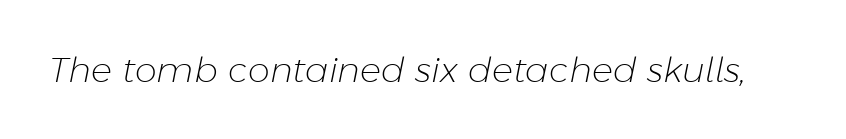
Weight class: somewhere from thin through regular. Does the lettering tilt? It does — this is italic. Think of a printed novel: that variable character pitch is what you see here. This sample uses plain, unmodified letter spacing.
